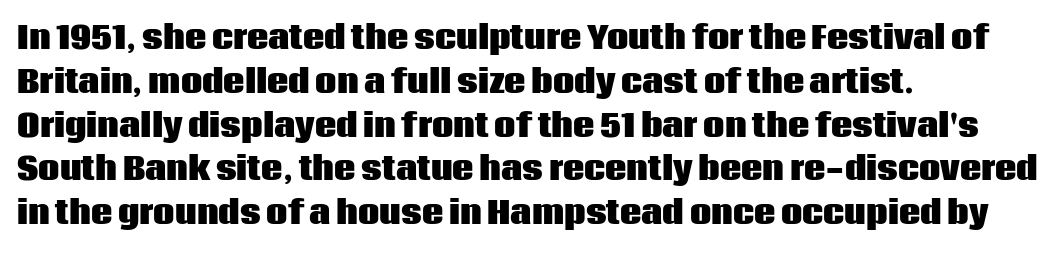
{"serif": "no", "italic": "no", "bold": "yes", "weight": "heavy", "width": "normal", "stroke_contrast": "low", "x_height": "large", "monospaced": "no", "underline": "no", "align": "left", "line_spacing": "normal", "line_spacing_ratio": 1.46, "letter_spacing": "normal", "letter_spacing_em": 0.0, "glyph_px": 30}
